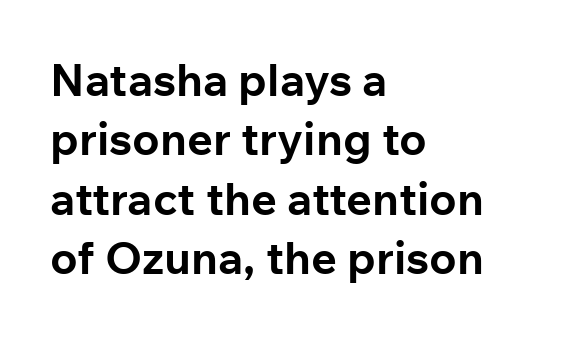
{"serif": "no", "italic": "no", "bold": "yes", "weight": "bold", "width": "normal", "stroke_contrast": "low", "x_height": "medium", "monospaced": "no", "underline": "no", "align": "left", "line_spacing": "normal", "line_spacing_ratio": 1.32, "letter_spacing": "normal", "letter_spacing_em": 0.0, "glyph_px": 45}
